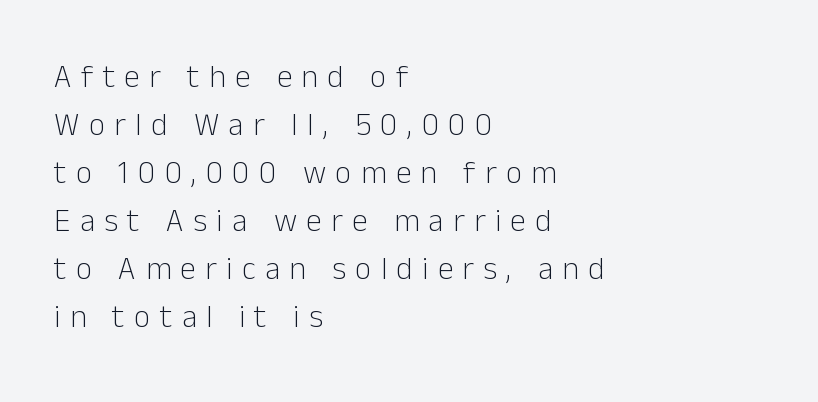
The text block is weighted toward the left margin, trailing off unevenly rightward. These lines are rendered in a variable-pitch font. The type family on display is of the sans-serif kind. This rendering widens character spacing well past its baseline value. Interline gaps are of average width in this sample. The font's upright variant was chosen for this text.
